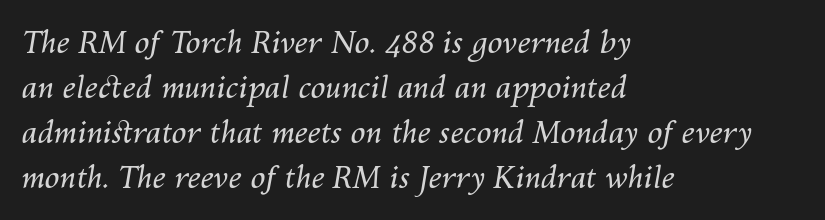
Q: Is the text bold? A: No.
Q: Is the text italic (slanted)? A: Yes, it leans right by about 10 degrees.
Q: Is the text underlined? A: No.
Q: How is the paragraph aligned? A: Left-aligned.
Q: Is the spacing between letters normal or unusually wide? A: Normal.
Q: Is the spacing between lines tight, normal or loose? A: Normal.
Q: Width (condensed, normal, or wide)? A: Normal.
Q: Stroke contrast? A: Medium.
Q: x-height? A: Medium.
Q: Monospaced? A: No.
